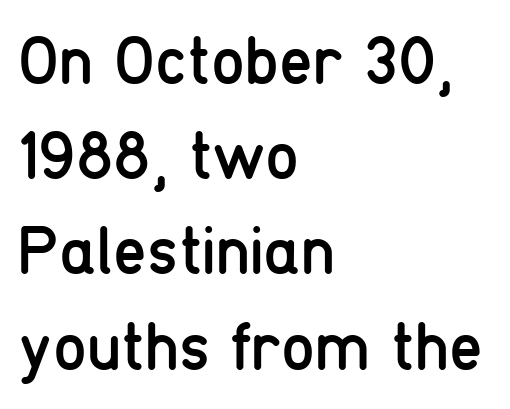
{"serif": "no", "italic": "no", "bold": "no", "weight": "regular", "width": "condensed", "stroke_contrast": "low", "x_height": "medium", "monospaced": "no", "underline": "no", "align": "left", "line_spacing": "normal", "line_spacing_ratio": 1.4, "letter_spacing": "normal", "letter_spacing_em": 0.0, "glyph_px": 68}
